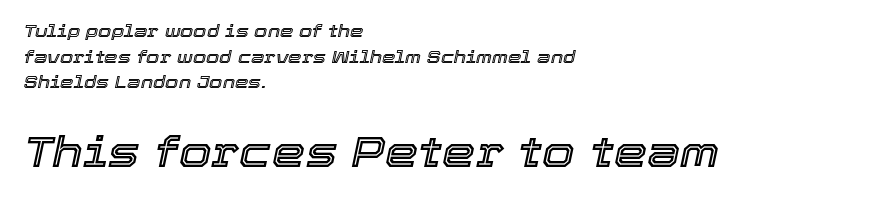
{"italic": "yes", "lean": "right", "slant_degrees": 12, "width": "normal", "x_height": "medium", "monospaced": "no", "underline": "no", "align": "left", "line_spacing": "normal", "line_spacing_ratio": 1.51, "letter_spacing": "normal", "letter_spacing_em": 0.0, "larger_block": "second", "size_ratio": 2.47, "glyph_px": 42}
